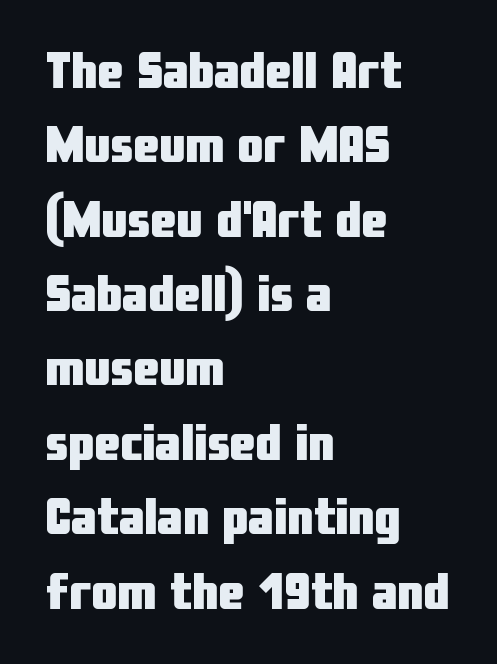
Notice how the passage keeps a crisp vertical edge on the left only. Evenly set lines give the paragraph a standard silhouette. Spacing between characters is what you'd get straight out of the box. Letters rest on an invisible, unmarked baseline. The glyphs have the mass of a bold cut.
